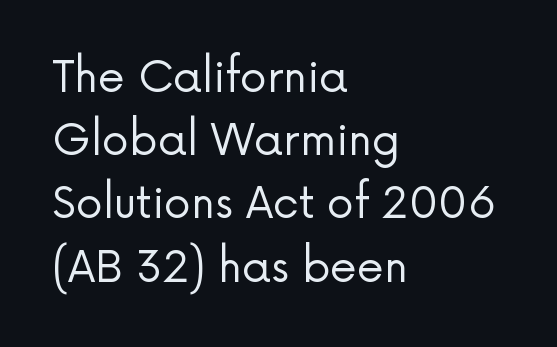
No word sits above an underline. The lines in this sample share a left origin and differ only in where they stop. Vertically, the passage feels balanced, rows spaced as you'd expect. Think of a printed novel: that variable character pitch is what you see here.
